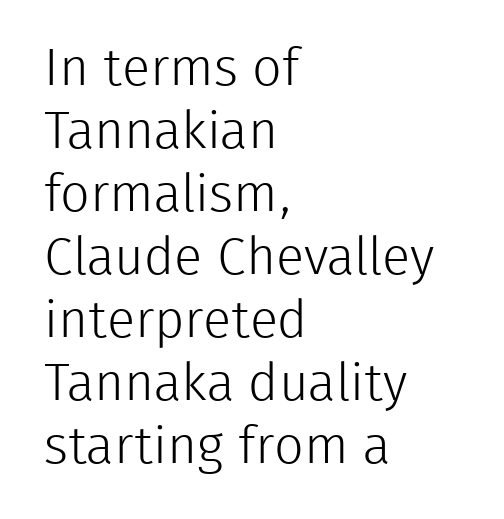
The ragged edge is on the right, which tells us the setting is flush left. The gap between lines stays unmarked. This sample uses plain, unmodified letter spacing. The rendering uses natural spacing where letterforms have individual widths.
